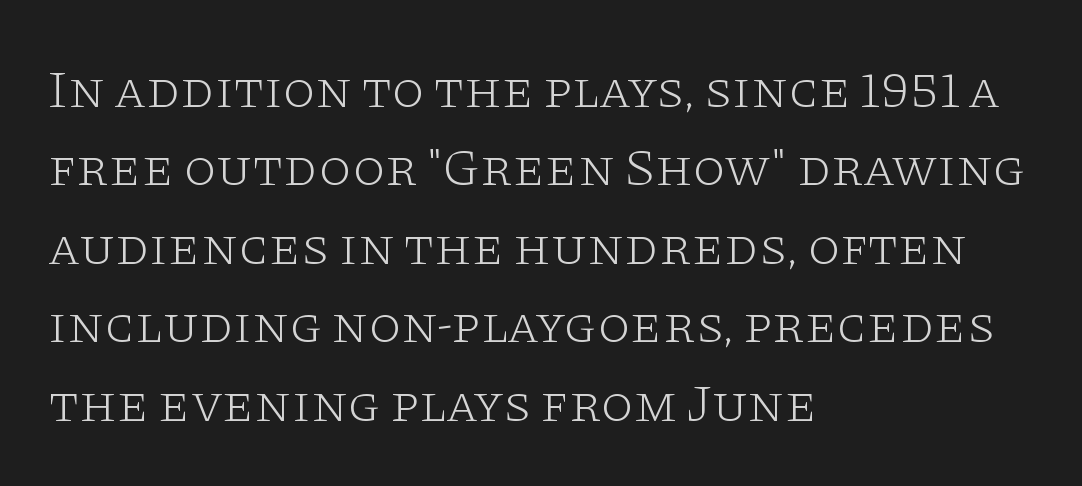
Q: Is the text bold? A: No.
Q: Is the text italic (slanted)? A: No, it is upright.
Q: Is the typeface a serif or a sans-serif typeface? A: Serif.
Q: Is the text underlined? A: No.
Q: How is the paragraph aligned? A: Left-aligned.
Q: Is the spacing between letters normal or unusually wide? A: Normal.
Q: Is the spacing between lines tight, normal or loose? A: Normal.
Q: Width (condensed, normal, or wide)? A: Wide.
Q: Stroke contrast? A: Low.
Q: x-height? A: Large.
Q: Monospaced? A: No.
